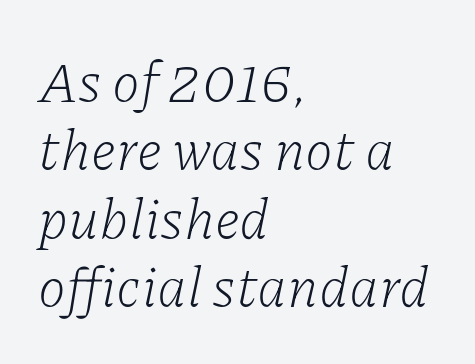
Q: Is the text bold? A: No.
Q: Is the text italic (slanted)? A: Yes, it leans right by about 11 degrees.
Q: Is the typeface a serif or a sans-serif typeface? A: Serif.
Q: Is the text underlined? A: No.
Q: How is the paragraph aligned? A: Left-aligned.
Q: Is the spacing between letters normal or unusually wide? A: Normal.
Q: Width (condensed, normal, or wide)? A: Normal.
Q: Stroke contrast? A: Low.
Q: x-height? A: Medium.
Q: Monospaced? A: No.
